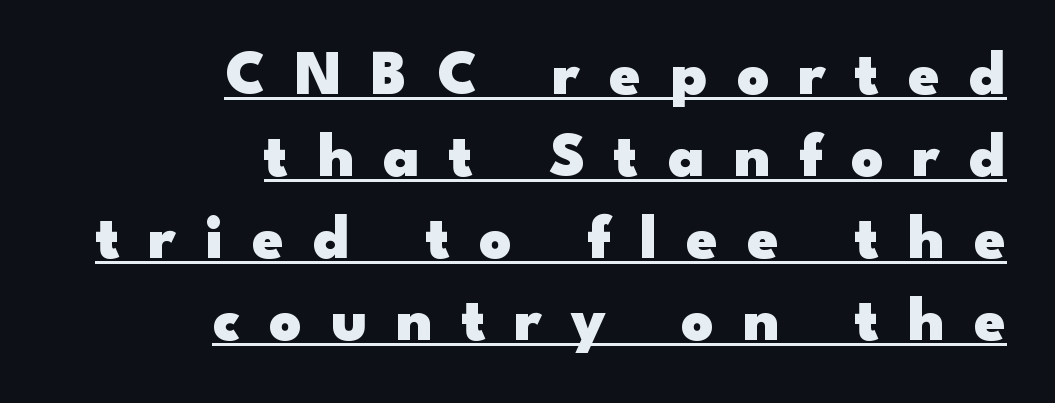
{"serif": "no", "italic": "no", "bold": "yes", "weight": "heavy", "width": "wide", "stroke_contrast": "low", "x_height": "small", "monospaced": "no", "underline": "yes", "align": "right", "line_spacing": "normal", "line_spacing_ratio": 1.3, "letter_spacing": "wide", "letter_spacing_em": 0.46, "glyph_px": 63}
